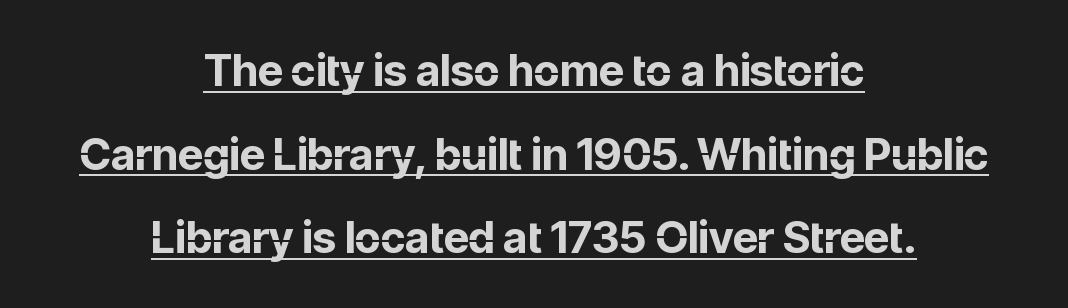
The image shows 44 px bold sans-serif type, upright; set centered, loose line spacing (1.9x), normal letter spacing, underlined; low stroke contrast and a medium x-height.
